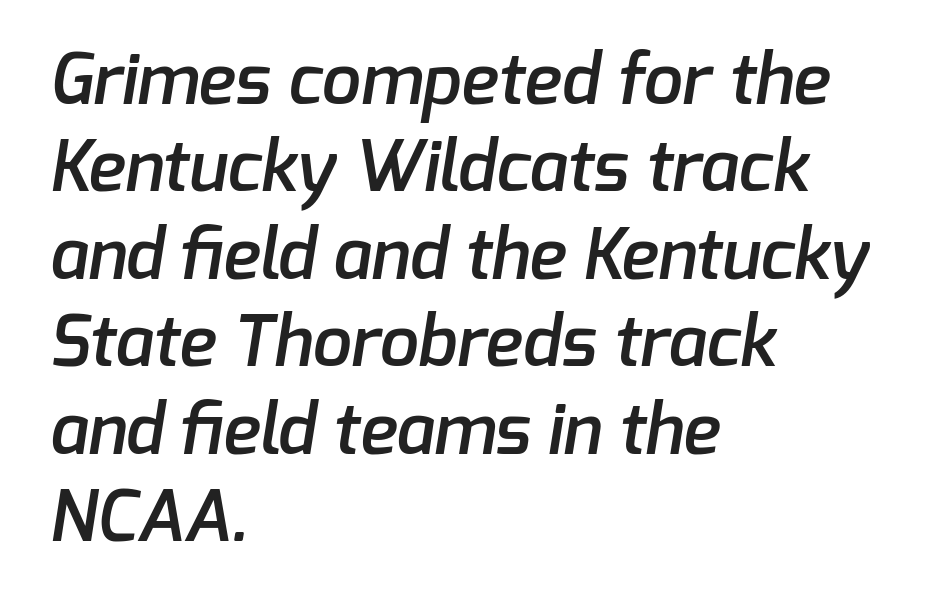
A semibold gives these letters moderate extra thickness, short of bold. The face used here is a sans, in the tradition of grotesques and geometrics. Anything drawn beneath the words? Only blank space. Each line starts at the same left margin while the right side varies.
